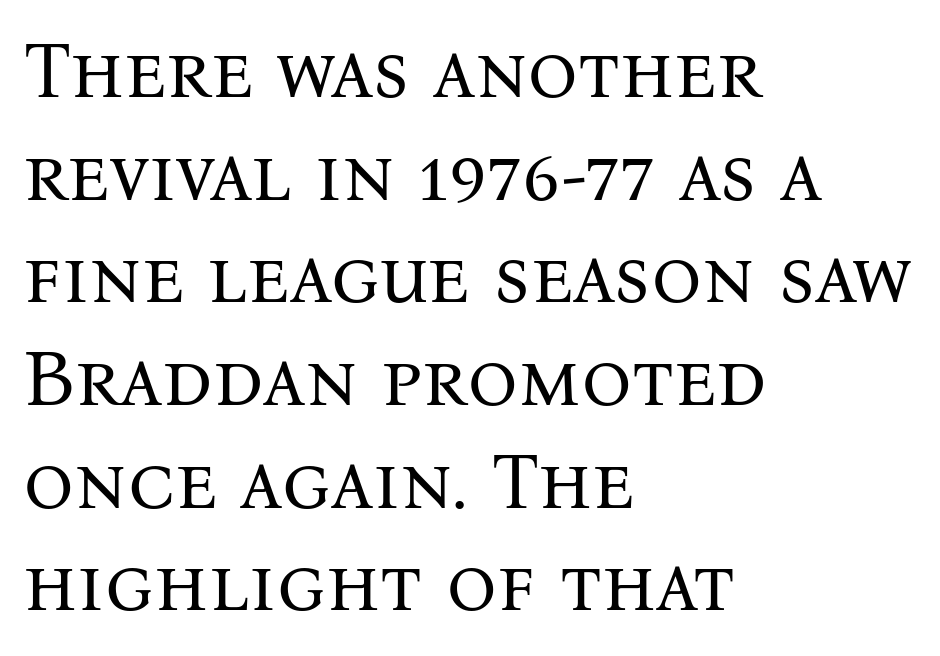
Nothing heavy about these letters — not bold at all. The tracking reads as untouched default to a designer's eye. Successive baselines arrive at the customary interval. Honestly, there is no underline to notice here at all.
